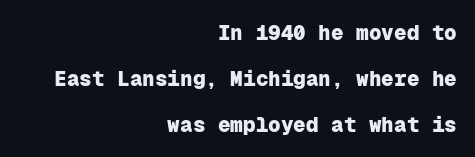
Honestly, the letter spacing is just normal — you wouldn't notice it. The axis of the letterforms is exactly vertical. Compared with an ordinary text face, these strokes are far heavier — a full bold. Vertically, the passage feels expansive, rows floating well apart. Caption: multi-line text, flush right, ragged left. The space directly below the letters is spotless.
